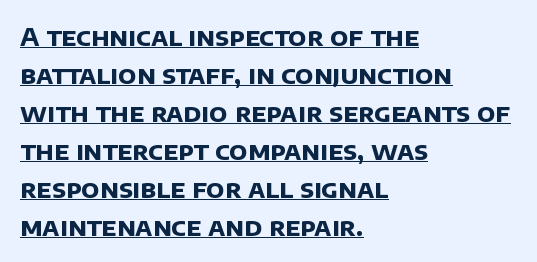
Q: Is the text bold? A: Yes.
Q: Is the text underlined? A: Yes.
Q: How is the paragraph aligned? A: Left-aligned.
Q: Is the spacing between letters normal or unusually wide? A: Normal.
Q: Is the spacing between lines tight, normal or loose? A: Normal.
